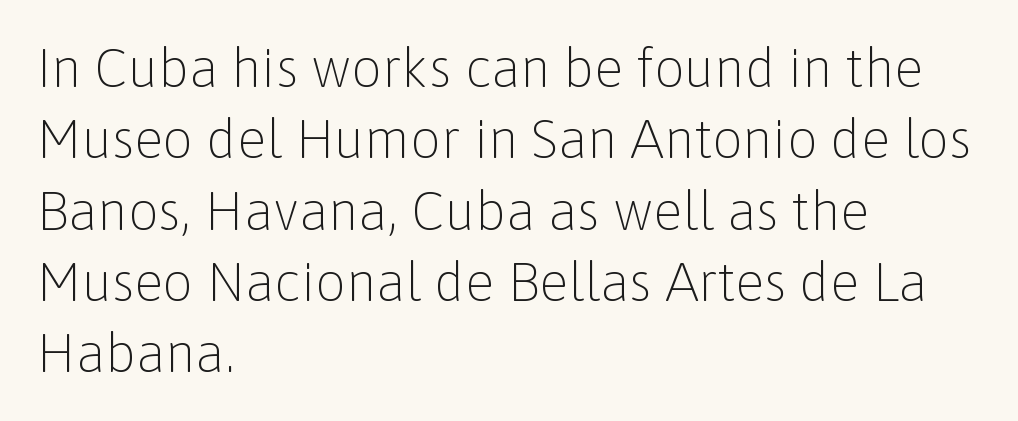
{"serif": "no", "italic": "no", "bold": "no", "weight": "light", "width": "normal", "stroke_contrast": "low", "x_height": "medium", "monospaced": "no", "underline": "no", "align": "left", "line_spacing": "normal", "line_spacing_ratio": 1.32, "letter_spacing": "normal", "letter_spacing_em": 0.0, "glyph_px": 54}
